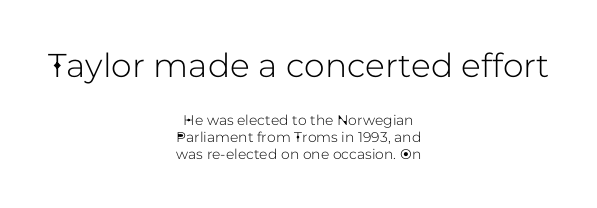
Q: Is the text italic (slanted)? A: No, it is upright.
Q: Is the typeface a serif or a sans-serif typeface? A: Sans-serif.
Q: Is the text underlined? A: No.
Q: How is the paragraph aligned? A: Centered.
Q: Is the spacing between letters normal or unusually wide? A: Normal.
Q: Which block of text is set in a larger size, the first (top) or the second (bottom)? A: The first (top) one.
Q: Width (condensed, normal, or wide)? A: Normal.
Q: Stroke contrast? A: Low.
Q: x-height? A: Medium.
Q: Monospaced? A: No.
